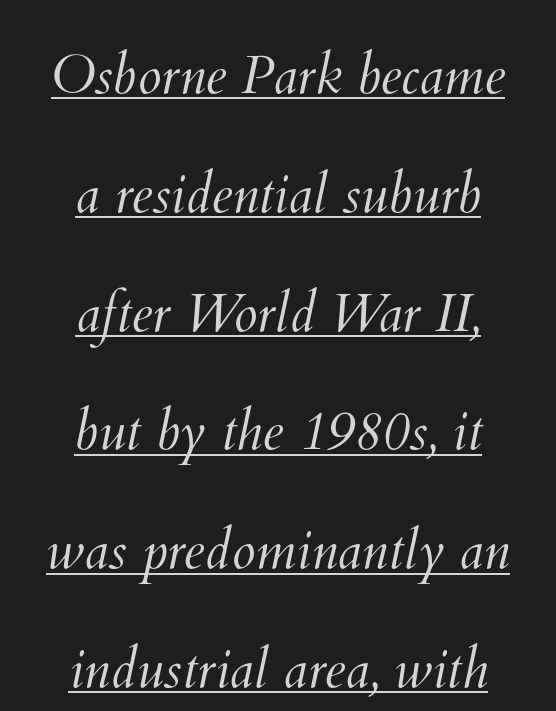
Words appear dense and cohesive because spacing is normal. Interline gaps are noticeably wide in this sample. Proportional: the letters do not fall into vertical columns. The rendered words wear a rule along their underside.
